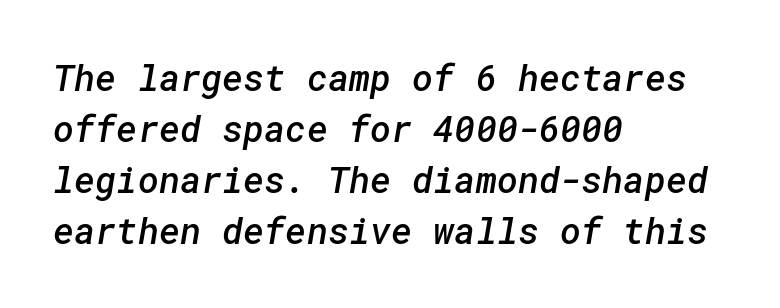
Q: Is the text bold? A: Semi-bold.
Q: Is the typeface a serif or a sans-serif typeface? A: Sans-serif.
Q: Is the text underlined? A: No.
Q: How is the paragraph aligned? A: Left-aligned.
Q: Is the spacing between letters normal or unusually wide? A: Normal.
Q: Is the spacing between lines tight, normal or loose? A: Normal.
Q: Width (condensed, normal, or wide)? A: Normal.
Q: Stroke contrast? A: Low.
Q: x-height? A: Medium.
